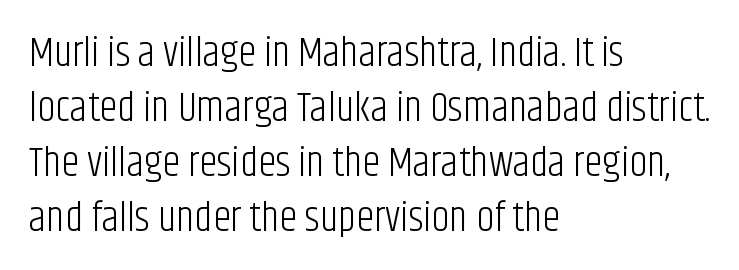
The typeface chosen for these lines omits serifs. The characters are drawn with everyday or finer stroke widths. A typesetter would call this proportional, since set widths differ per character. The ragged edge is on the right, which tells us the setting is flush left.
